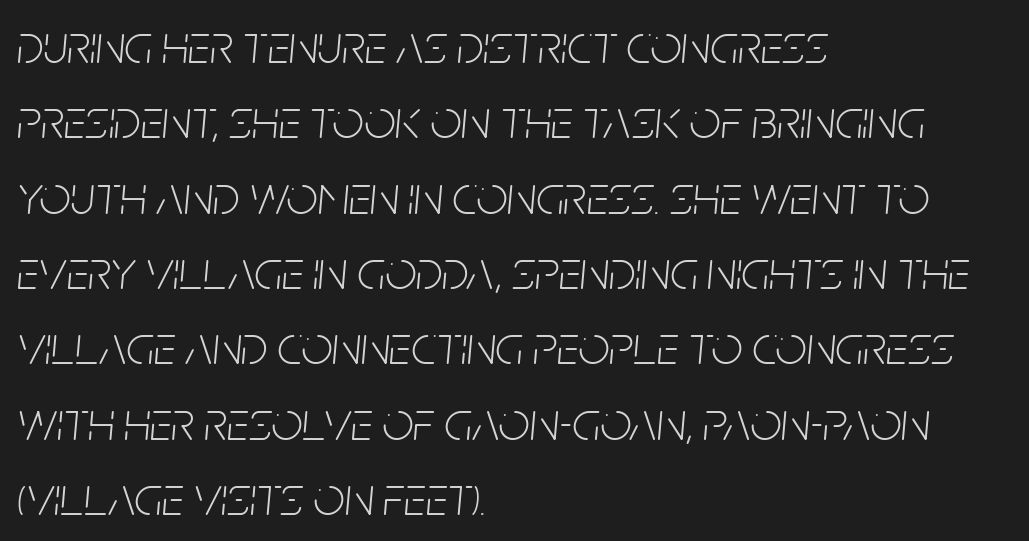
The image shows 55 px light, condensed type, italic (leaning right); set left-aligned, normal line spacing (1.37x), normal letter spacing, not underlined; low stroke contrast and a large x-height.
